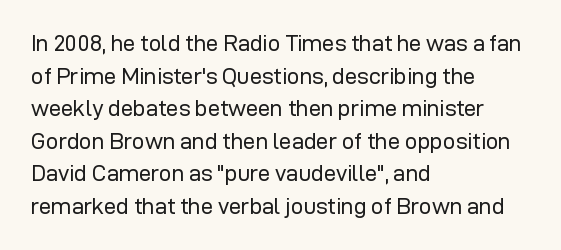
Q: Is the text bold? A: No.
Q: Is the text italic (slanted)? A: No, it is upright.
Q: Is the text underlined? A: No.
Q: How is the paragraph aligned? A: Left-aligned.
Q: Is the spacing between letters normal or unusually wide? A: Normal.
Q: Is the spacing between lines tight, normal or loose? A: Normal.
